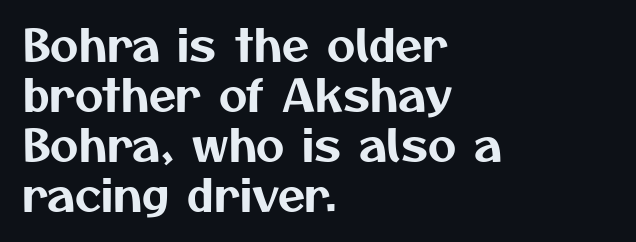
The block of text is dense from top to bottom, with scant space between rows. Just letters on the line, the space beneath them empty. Line beginnings align vertically; line endings do not. Regarding serifs, this sample does without them. A typesetter would call this proportional, since set widths differ per character.
